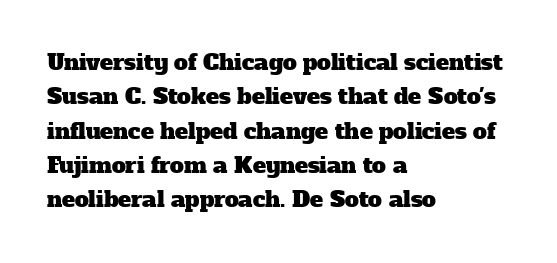
Q: Is the text underlined? A: No.
Q: How is the paragraph aligned? A: Left-aligned.
Q: Is the spacing between letters normal or unusually wide? A: Normal.
Q: Is the spacing between lines tight, normal or loose? A: Normal.
